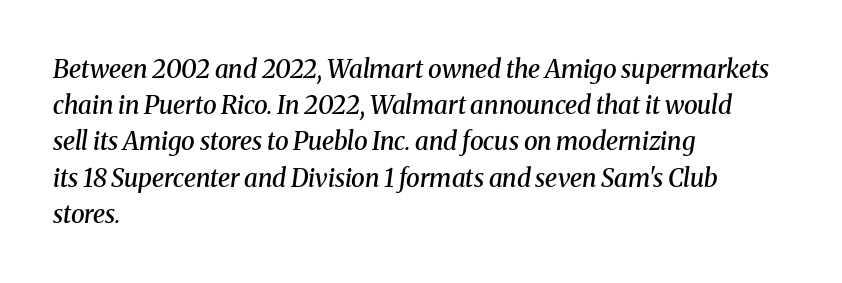
Q: Is the text bold? A: Semi-bold.
Q: Is the text italic (slanted)? A: Yes, it leans right by about 8 degrees.
Q: Is the text underlined? A: No.
Q: How is the paragraph aligned? A: Left-aligned.
Q: Is the spacing between letters normal or unusually wide? A: Normal.
Q: Is the spacing between lines tight, normal or loose? A: Normal.
